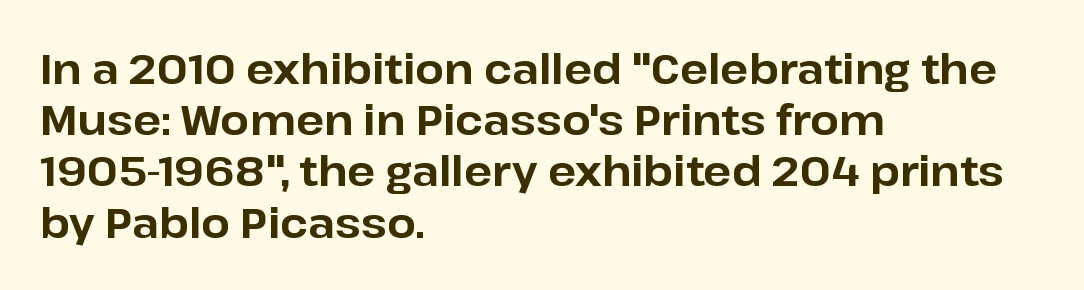
Each letter's strokes conclude bluntly, with no projecting serifs. Do the letters lean? They stand straight. Weight check: bold — yes, fully. Line starts are locked; line ends wander. The type is set solid horizontally, with unmodified tracking.
